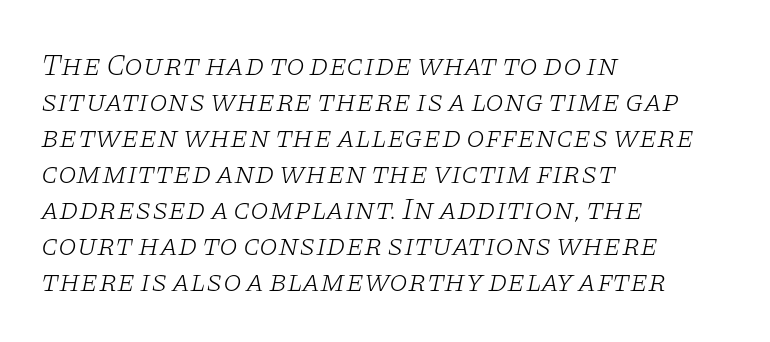
{"serif": "yes", "italic": "yes", "lean": "right", "slant_degrees": 11, "bold": "no", "weight": "light", "width": "wide", "stroke_contrast": "low", "x_height": "large", "monospaced": "no", "underline": "no", "align": "left", "line_spacing_ratio": 1.2, "letter_spacing": "normal", "letter_spacing_em": 0.0, "glyph_px": 30}
